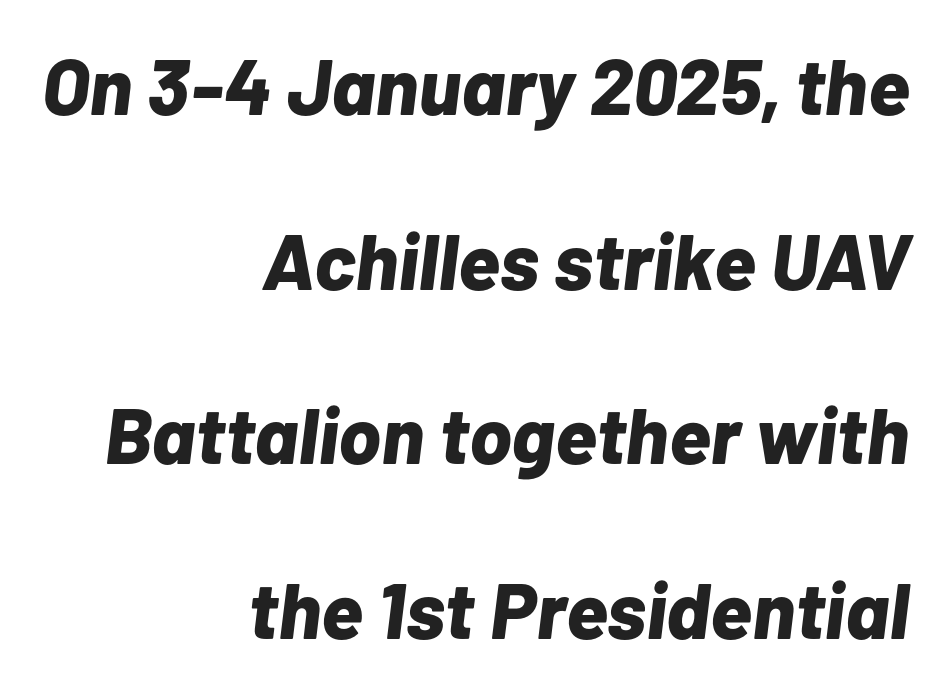
Clear beneath every line of the passage. This is oblique type, the kind used for emphasis or titles. The letters advance in unequal steps, a hallmark of proportional type. Vertical spacing — loose.
